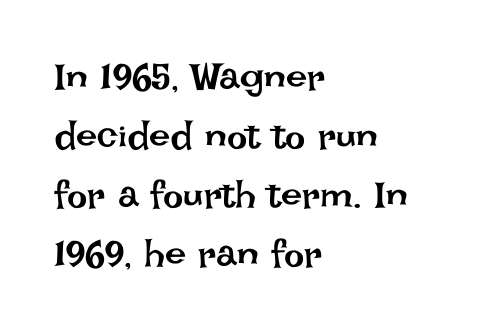
The image shows 38 px regular-weight type, upright; set left-aligned, normal line spacing (1.55x), normal letter spacing, not underlined; low stroke contrast and a large x-height.
